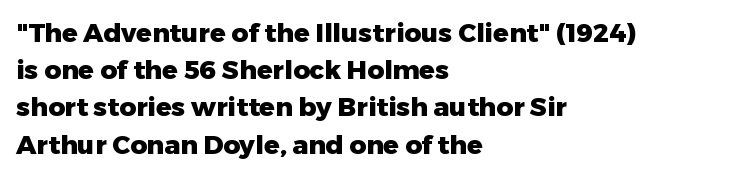
Q: Is the text bold? A: Yes.
Q: Is the text italic (slanted)? A: No, it is upright.
Q: Is the text underlined? A: No.
Q: How is the paragraph aligned? A: Left-aligned.
Q: Is the spacing between letters normal or unusually wide? A: Normal.
Q: Is the spacing between lines tight, normal or loose? A: Normal.
